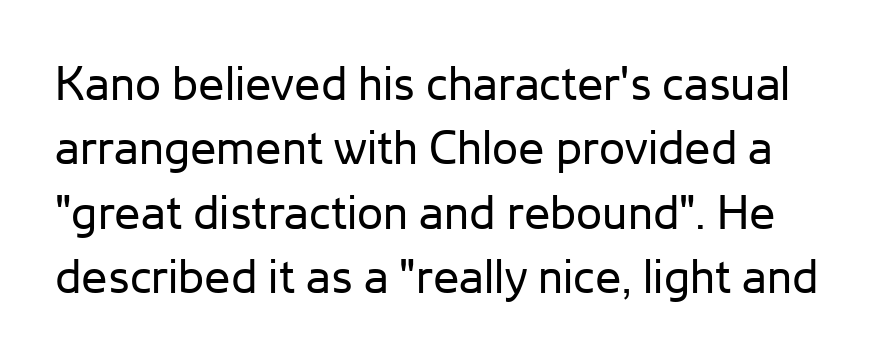
Posture: vertical. The letterforms sit at book weight or below. Each new line begins a customary step beneath the previous one. The tracking reads as untouched default to a designer's eye.
